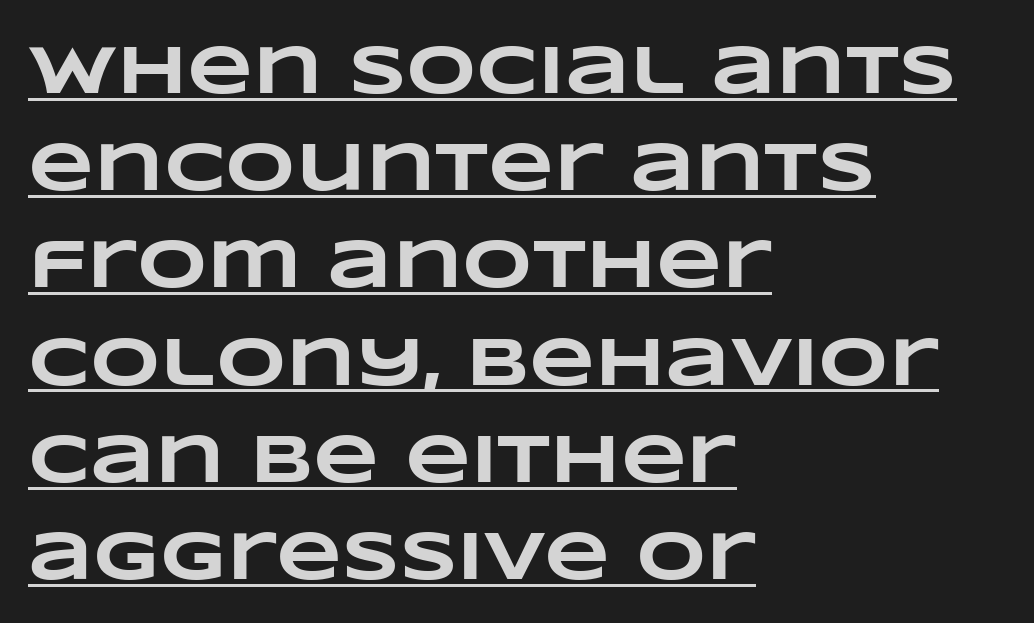
A typesetter would call this leading conventional body-copy spacing. Default kerning and tracking; the words read as compact shapes. If you drew a ruler down the left edge, every line would touch it. Is this a fixed-width face? No — the glyphs have proportional, varying widths.
